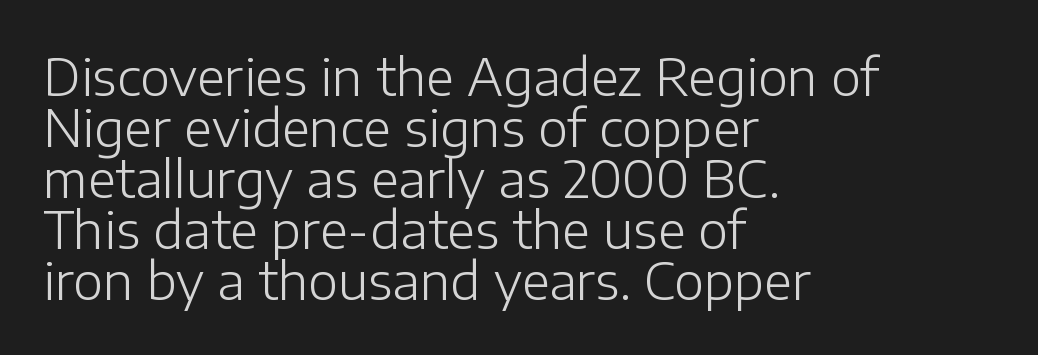
Closely set lines give the paragraph a compact silhouette. The rendering uses natural spacing where letterforms have individual widths. Plain, unruled lines of type. The rendering shows plain stroke endings on the letterforms — a sans-serif design. Quick note: not italic, upright.
